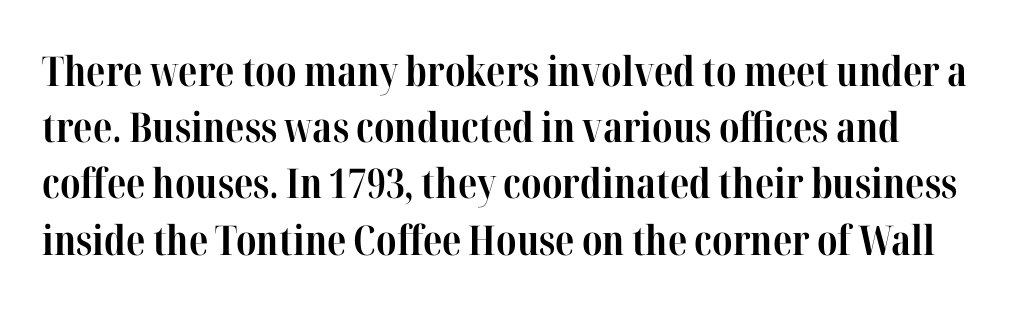
{"serif": "yes", "italic": "no", "bold": "yes", "weight": "bold", "width": "condensed", "stroke_contrast": "high", "x_height": "medium", "monospaced": "no", "underline": "no", "line_spacing": "normal", "line_spacing_ratio": 1.37, "letter_spacing": "normal", "letter_spacing_em": 0.0, "glyph_px": 41}
